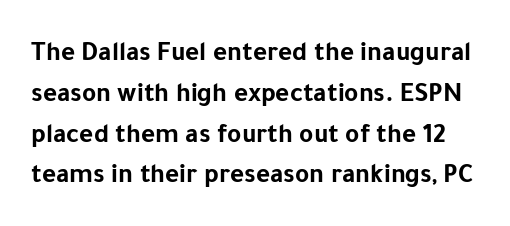
The type is set solid horizontally, with unmodified tracking. Upright lettering throughout. Thick stems and heavy bowls — unmistakably bold. The foot of each line stays bare and open. Successive baselines arrive at the customary interval.
